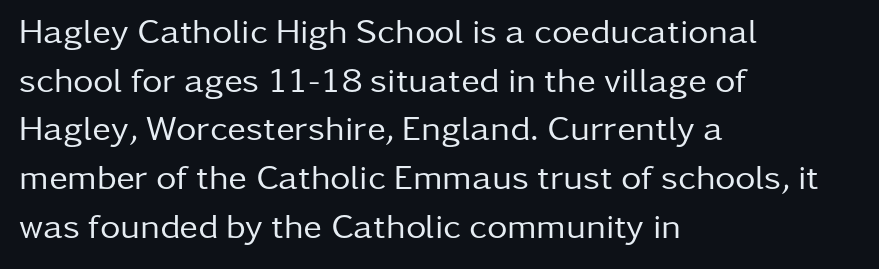
The image shows 35 px regular-weight sans-serif type, upright; set left-aligned, normal line spacing (1.39x), normal letter spacing, not underlined; low stroke contrast and a medium x-height.
